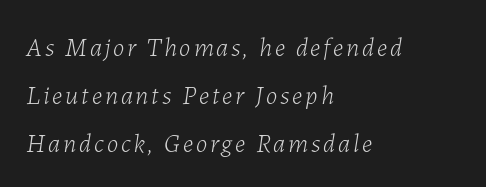
This is oblique type, the kind used for emphasis or titles. A quiet, ordinary-to-light weight characterises the typeface. Unmarked baselines from the first word to the last. The ragged edge is on the right, which tells us the setting is flush left.
